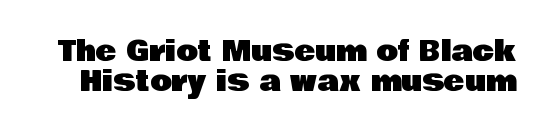
A roman cut, with each character standing at attention. Here the designer chose a conventional face with non-uniform glyph widths. Typographically, this falls in the sans-serif category. The leading is snug, giving the passage a crowded texture. How are the letters spaced? Ordinarily, with no added tracking.
